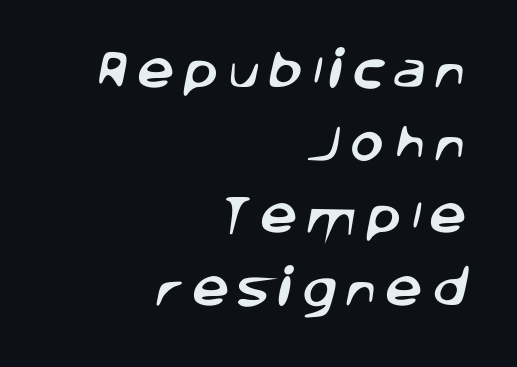
The image shows 42 px sans-serif type; set right-aligned, line spacing 1.73x, not underlined; low stroke contrast and a large x-height.
